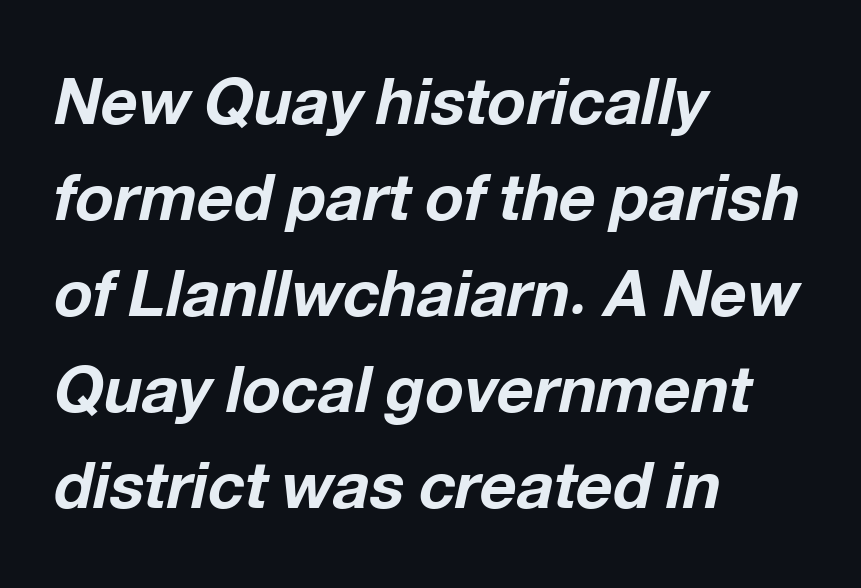
Q: Is the text bold? A: Yes.
Q: Is the text italic (slanted)? A: Yes, it leans right by about 12 degrees.
Q: Is the text underlined? A: No.
Q: How is the paragraph aligned? A: Left-aligned.
Q: Is the spacing between letters normal or unusually wide? A: Normal.
Q: Is the spacing between lines tight, normal or loose? A: Normal.
Q: Width (condensed, normal, or wide)? A: Normal.
Q: Stroke contrast? A: Low.
Q: x-height? A: Medium.
Q: Monospaced? A: No.
